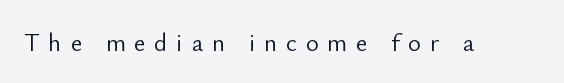
Q: Is the text bold? A: No.
Q: Is the text italic (slanted)? A: No, it is upright.
Q: Is the text underlined? A: No.
Q: Is the spacing between letters normal or unusually wide? A: Unusually wide.
